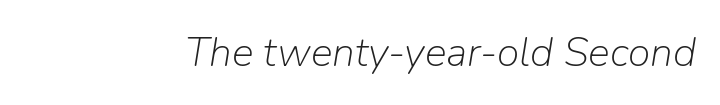
Varying glyph widths throughout — classic text-font behaviour. Beneath every word, the page is bare. Stroke mass is kept to a normal reading level or below. The letters sit at their default tracking, neither squeezed nor spread. The face used here has a pronounced slope to its letters.
